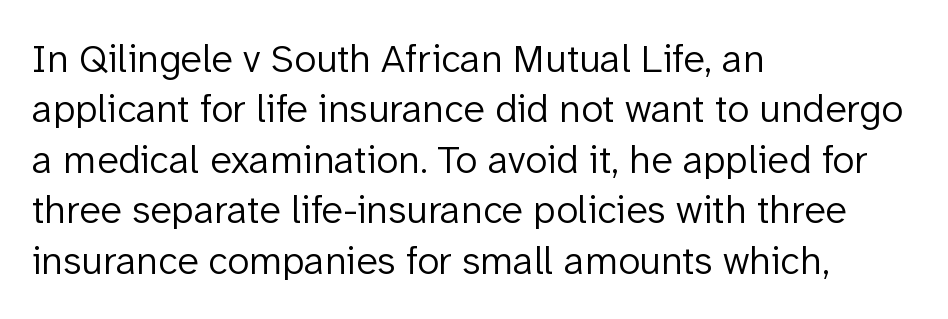
Q: Is the text bold? A: No.
Q: Is the text italic (slanted)? A: No, it is upright.
Q: Is the typeface a serif or a sans-serif typeface? A: Sans-serif.
Q: Is the text underlined? A: No.
Q: How is the paragraph aligned? A: Left-aligned.
Q: Is the spacing between letters normal or unusually wide? A: Normal.
Q: Is the spacing between lines tight, normal or loose? A: Normal.
Q: Width (condensed, normal, or wide)? A: Normal.
Q: Stroke contrast? A: Low.
Q: x-height? A: Medium.
Q: Monospaced? A: No.
